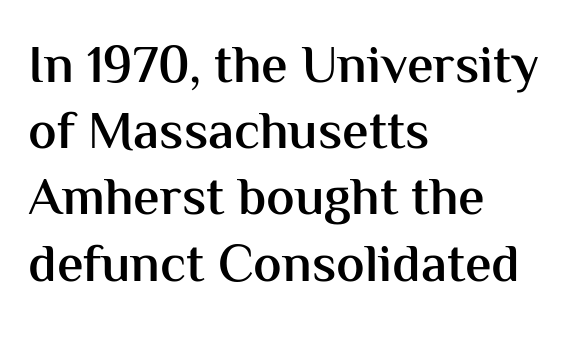
Q: Is the text bold? A: Semi-bold.
Q: Is the text italic (slanted)? A: No, it is upright.
Q: Is the typeface a serif or a sans-serif typeface? A: Sans-serif.
Q: Is the text underlined? A: No.
Q: How is the paragraph aligned? A: Left-aligned.
Q: Is the spacing between letters normal or unusually wide? A: Normal.
Q: Is the spacing between lines tight, normal or loose? A: Normal.
Q: Width (condensed, normal, or wide)? A: Normal.
Q: Stroke contrast? A: Medium.
Q: x-height? A: Medium.
Q: Monospaced? A: No.
